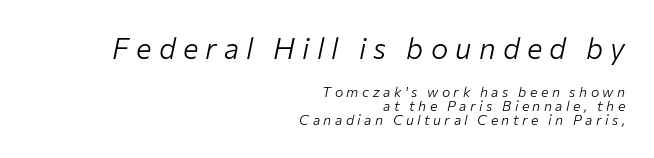
This sample has the flowing, uneven cadence of proportional lettering. The font is comparable to plain body text, perhaps lighter. The passage shown is not underscored anywhere. Leftover space on each line is placed entirely before the opening word. Here the first block reads like a headline and the second like body copy.
